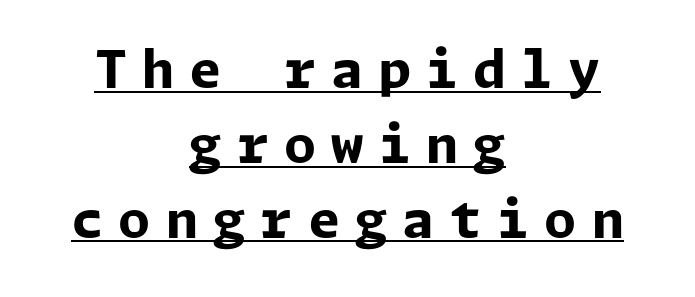
{"serif": "no", "italic": "no", "bold": "yes", "weight": "bold", "width": "normal", "stroke_contrast": "low", "x_height": "medium", "underline": "yes", "align": "center", "line_spacing": "normal", "line_spacing_ratio": 1.44, "letter_spacing": "wide", "letter_spacing_em": 0.29, "glyph_px": 52}
